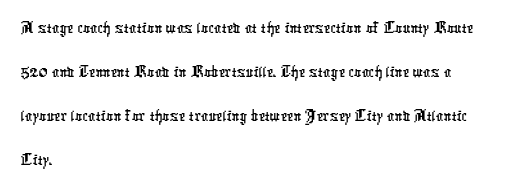
{"serif": "no", "width": "condensed", "stroke_contrast": "low", "x_height": "medium", "monospaced": "no", "underline": "no", "align": "left", "line_spacing_ratio": 1.22, "letter_spacing": "normal", "letter_spacing_em": 0.0, "glyph_px": 36}
